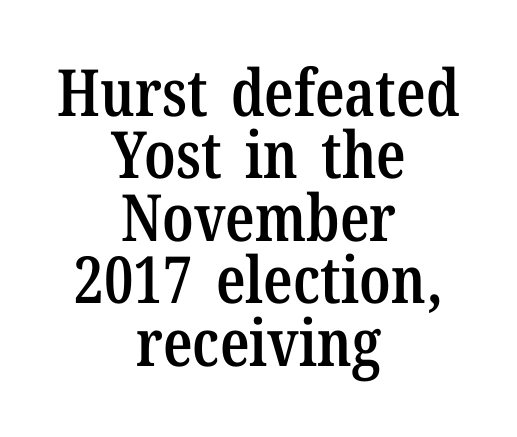
{"serif": "yes", "italic": "no", "bold": "semi", "weight": "semibold", "width": "condensed", "stroke_contrast": "low", "x_height": "medium", "monospaced": "no", "underline": "no", "align": "center", "line_spacing": "tight", "line_spacing_ratio": 0.96, "letter_spacing": "normal", "letter_spacing_em": 0.0, "glyph_px": 65}
